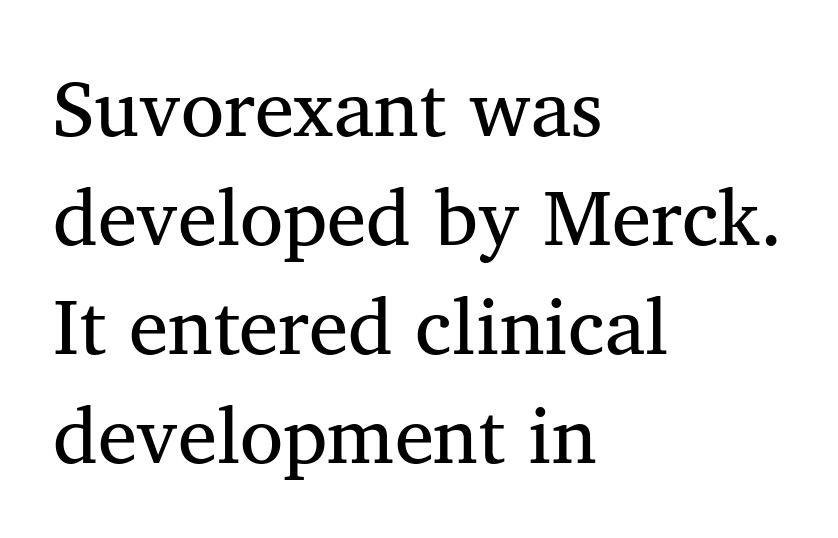
The image shows 79 px regular-weight serif type, upright; set left-aligned, normal line spacing (1.38x), normal letter spacing, not underlined; medium stroke contrast and a medium x-height.
